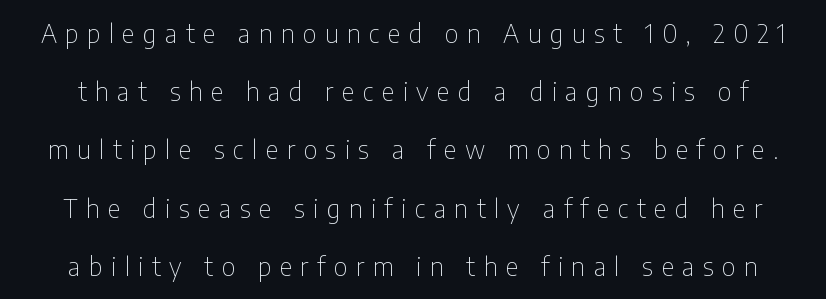
Q: Is the text bold? A: No.
Q: Is the text italic (slanted)? A: No, it is upright.
Q: Is the text underlined? A: No.
Q: Is the spacing between letters normal or unusually wide? A: Unusually wide.
Q: Is the spacing between lines tight, normal or loose? A: Loose.
